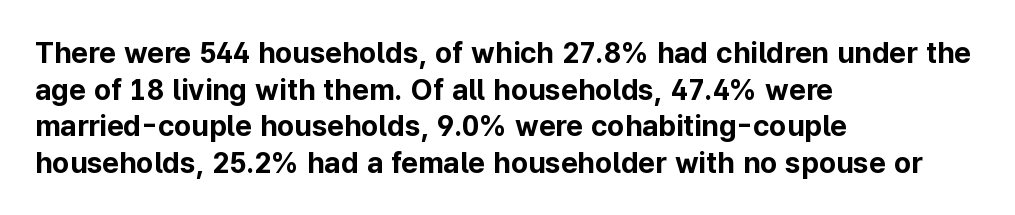
Q: Is the text bold? A: Yes.
Q: Is the text italic (slanted)? A: No, it is upright.
Q: Is the typeface a serif or a sans-serif typeface? A: Sans-serif.
Q: Is the text underlined? A: No.
Q: How is the paragraph aligned? A: Left-aligned.
Q: Is the spacing between letters normal or unusually wide? A: Normal.
Q: Is the spacing between lines tight, normal or loose? A: Normal.
Q: Width (condensed, normal, or wide)? A: Normal.
Q: Stroke contrast? A: Low.
Q: x-height? A: Medium.
Q: Monospaced? A: No.
